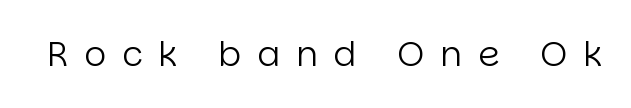
{"serif": "no", "italic": "no", "bold": "no", "weight": "regular", "width": "normal", "stroke_contrast": "low", "x_height": "large", "monospaced": "no", "underline": "no", "letter_spacing": "wide", "letter_spacing_em": 0.47, "glyph_px": 34}
